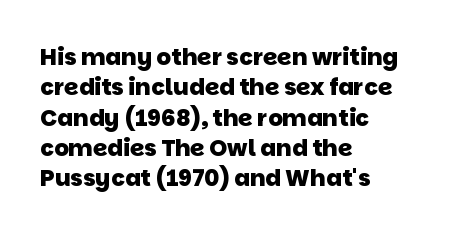
{"bold": "yes", "underline": "no", "align": "left", "line_spacing": "normal", "line_spacing_ratio": 1.32, "letter_spacing": "normal", "letter_spacing_em": 0.0, "glyph_px": 23}
